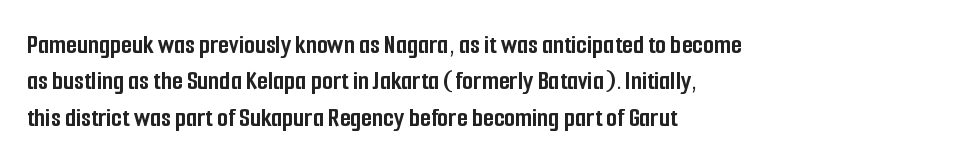
{"serif": "no", "italic": "no", "bold": "yes", "weight": "semibold", "width": "condensed", "stroke_contrast": "low", "x_height": "medium", "monospaced": "no", "underline": "no", "align": "left", "line_spacing": "normal", "line_spacing_ratio": 1.3, "letter_spacing": "normal", "letter_spacing_em": 0.0, "glyph_px": 28}
